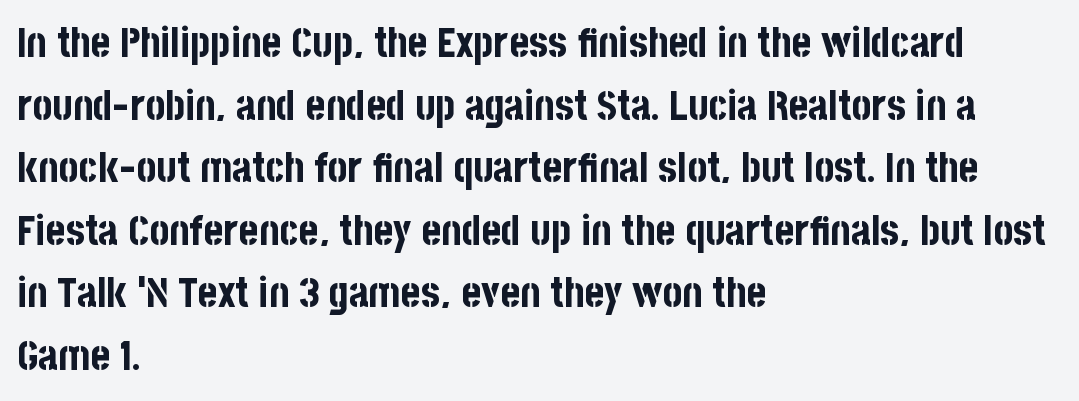
{"serif": "no", "italic": "no", "bold": "yes", "weight": "bold", "width": "condensed", "stroke_contrast": "low", "x_height": "large", "monospaced": "no", "underline": "no", "align": "left", "line_spacing": "normal", "line_spacing_ratio": 1.49, "letter_spacing": "normal", "letter_spacing_em": 0.0, "glyph_px": 42}
